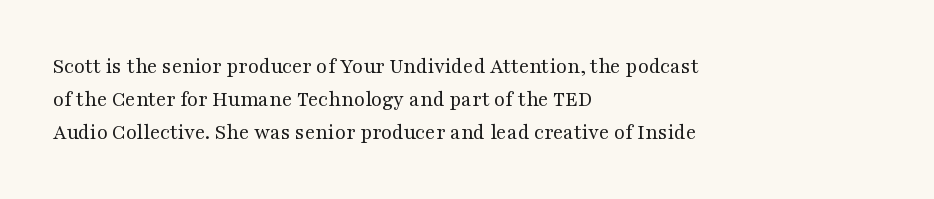
{"italic": "no", "bold": "no", "underline": "no", "align": "left", "line_spacing": "normal", "line_spacing_ratio": 1.5, "letter_spacing": "normal", "letter_spacing_em": 0.0, "glyph_px": 22}
